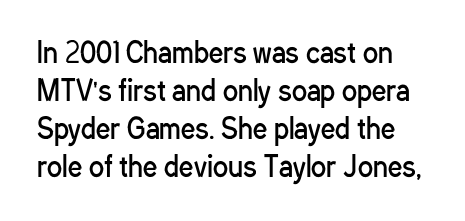
{"serif": "no", "italic": "no", "bold": "no", "weight": "regular", "width": "condensed", "stroke_contrast": "low", "x_height": "medium", "monospaced": "no", "underline": "no", "line_spacing": "normal", "line_spacing_ratio": 1.36, "letter_spacing": "normal", "letter_spacing_em": 0.0, "glyph_px": 28}
